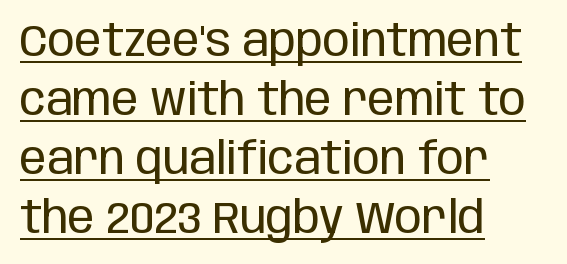
The image shows 45 px regular-weight, condensed sans-serif type, upright; set left-aligned, normal line spacing (1.31x), normal letter spacing, underlined; low stroke contrast and a large x-height.
